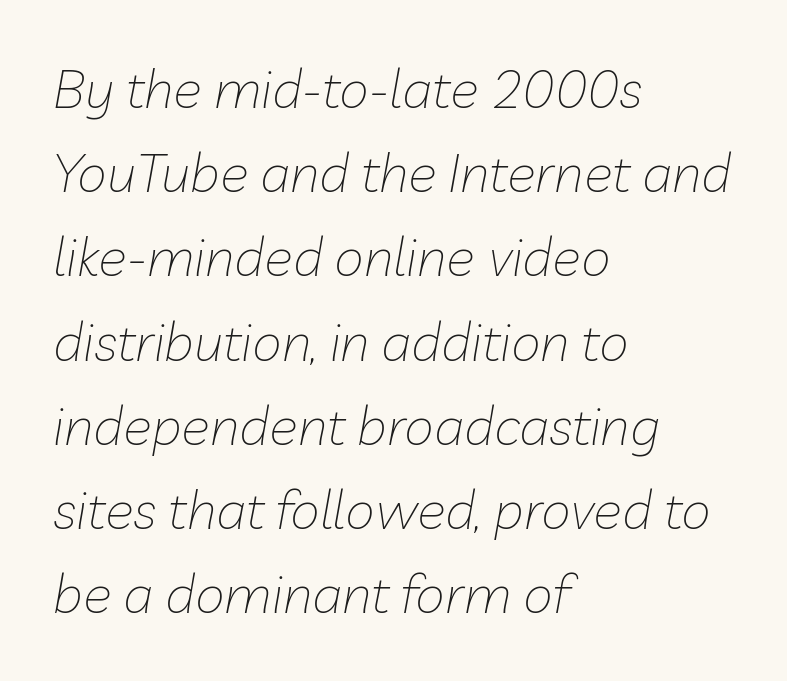
The image shows 54 px thin type, italic (leaning right); set left-aligned, normal line spacing (1.56x), normal letter spacing, not underlined; low stroke contrast and a medium x-height.
